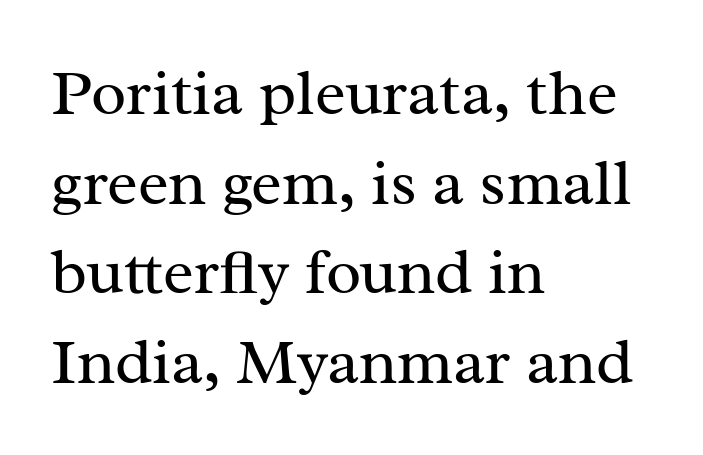
Q: Is the text bold? A: No.
Q: Is the text italic (slanted)? A: No, it is upright.
Q: Is the typeface a serif or a sans-serif typeface? A: Serif.
Q: Is the text underlined? A: No.
Q: How is the paragraph aligned? A: Left-aligned.
Q: Is the spacing between letters normal or unusually wide? A: Normal.
Q: Is the spacing between lines tight, normal or loose? A: Normal.
Q: Width (condensed, normal, or wide)? A: Normal.
Q: Stroke contrast? A: Medium.
Q: x-height? A: Medium.
Q: Monospaced? A: No.
